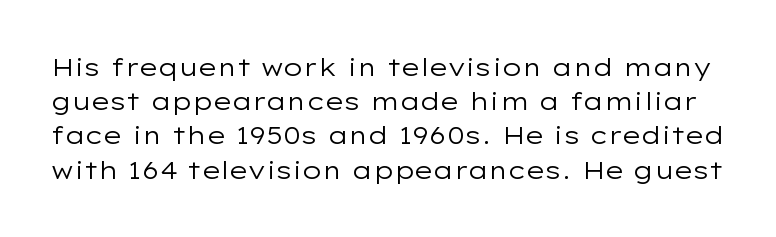
{"italic": "no", "bold": "no", "underline": "no", "line_spacing": "normal", "line_spacing_ratio": 1.37, "letter_spacing": "normal", "letter_spacing_em": 0.0, "glyph_px": 25}
